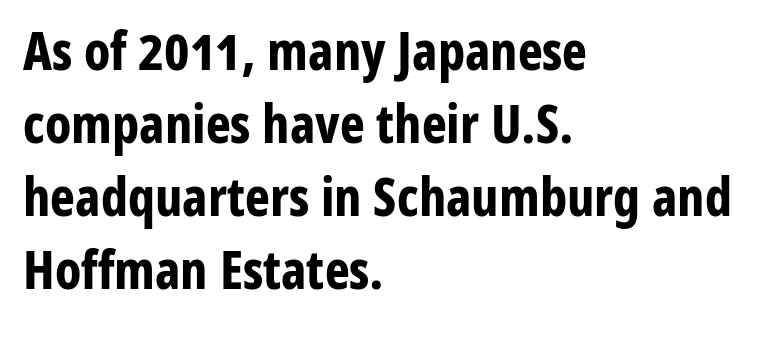
{"serif": "no", "italic": "no", "bold": "yes", "weight": "bold", "width": "condensed", "stroke_contrast": "low", "x_height": "medium", "monospaced": "no", "underline": "no", "align": "left", "line_spacing": "normal", "line_spacing_ratio": 1.38, "letter_spacing": "normal", "letter_spacing_em": 0.0, "glyph_px": 53}
